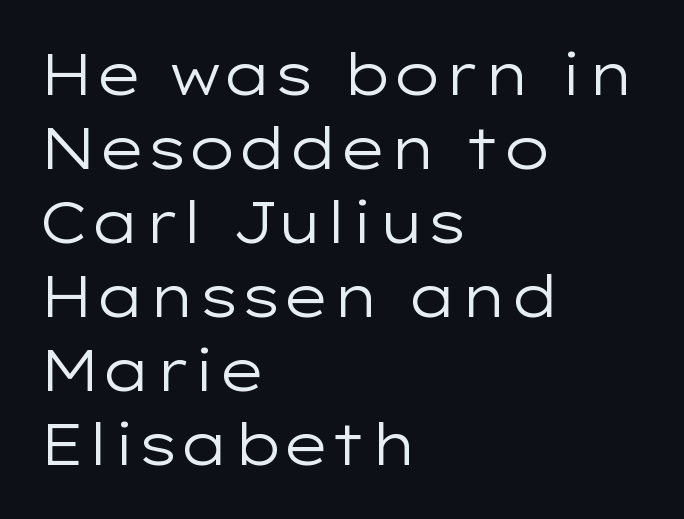
{"serif": "no", "italic": "no", "bold": "no", "weight": "regular", "width": "wide", "stroke_contrast": "low", "x_height": "medium", "monospaced": "no", "underline": "no", "align": "left", "line_spacing": "normal", "line_spacing_ratio": 1.3, "letter_spacing": "normal", "letter_spacing_em": 0.0, "glyph_px": 57}
